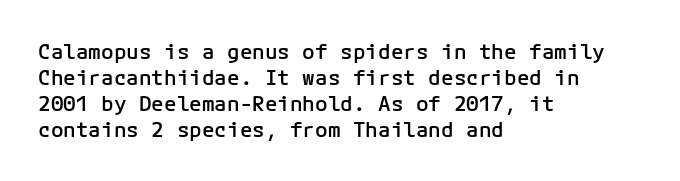
Set as a demibold, roughly 600 on the weight scale. Letter spacing: default. Where is the straight margin? On the left. Designer's note — italics off, roman on. Descenders are the only things crossing below the line.
